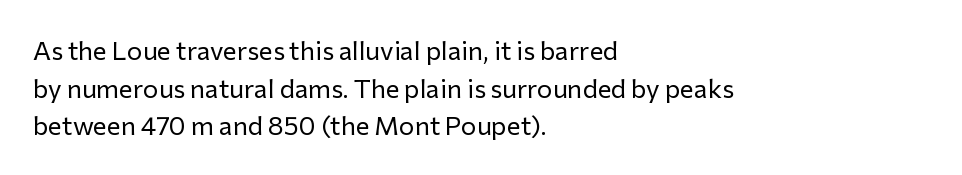
The image shows 26 px text type, upright; set left-aligned, normal line spacing (1.45x), normal letter spacing, not underlined.
